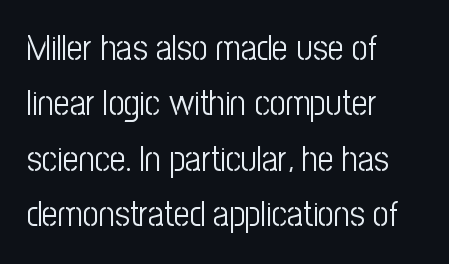
Q: Is the text bold? A: No.
Q: Is the text italic (slanted)? A: No, it is upright.
Q: Is the typeface a serif or a sans-serif typeface? A: Sans-serif.
Q: Is the text underlined? A: No.
Q: How is the paragraph aligned? A: Left-aligned.
Q: Is the spacing between letters normal or unusually wide? A: Normal.
Q: Is the spacing between lines tight, normal or loose? A: Normal.
Q: Width (condensed, normal, or wide)? A: Condensed.
Q: Stroke contrast? A: Low.
Q: x-height? A: Medium.
Q: Monospaced? A: No.
